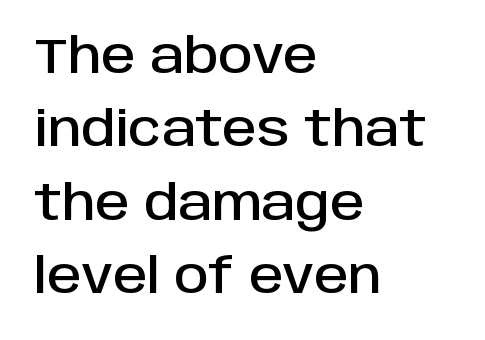
{"serif": "no", "italic": "no", "width": "normal", "stroke_contrast": "low", "x_height": "large", "monospaced": "no", "underline": "no", "align": "left", "line_spacing": "normal", "line_spacing_ratio": 1.53, "letter_spacing": "normal", "letter_spacing_em": 0.0, "glyph_px": 48}
